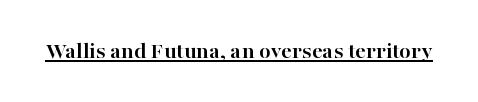
Q: Is the text bold? A: Yes.
Q: Is the text italic (slanted)? A: No, it is upright.
Q: Is the text underlined? A: Yes.
Q: Is the spacing between letters normal or unusually wide? A: Normal.
